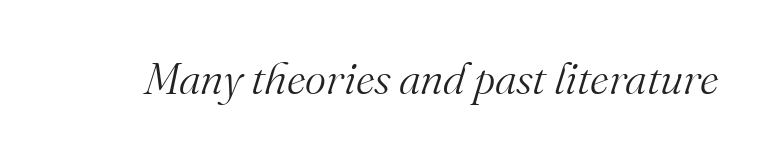
Stroke terminals: seriffed. Do the characters align in a grid? No, the font is proportional. These lines were composed using italics. The typeface has the unassuming heft of standard copy or less. Here the glyphs are tracked normally, forming tight word shapes.
